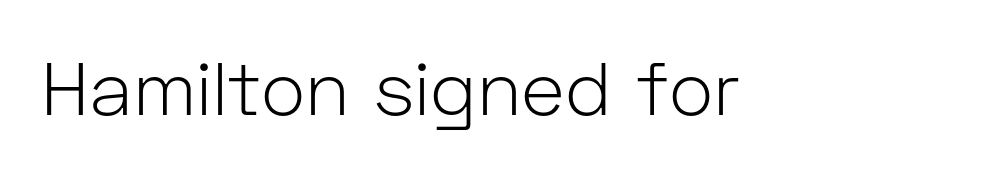
Q: Is the text bold? A: No.
Q: Is the text italic (slanted)? A: No, it is upright.
Q: Is the typeface a serif or a sans-serif typeface? A: Sans-serif.
Q: Is the text underlined? A: No.
Q: Is the spacing between letters normal or unusually wide? A: Normal.
Q: Width (condensed, normal, or wide)? A: Normal.
Q: Stroke contrast? A: Low.
Q: x-height? A: Medium.
Q: Monospaced? A: No.
